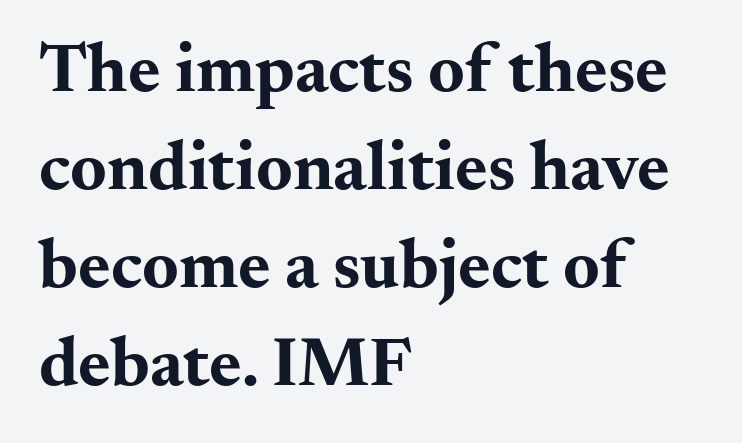
The image shows 70 px bold, wide serif type, upright; set left-aligned, normal line spacing (1.4x), normal letter spacing, not underlined; medium stroke contrast and a small x-height.
